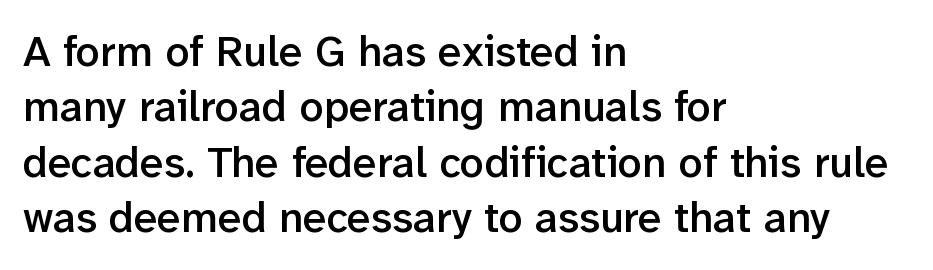
The image shows 43 px semibold sans-serif type, upright; set left-aligned, normal line spacing (1.29x), normal letter spacing, not underlined; low stroke contrast and a medium x-height.
